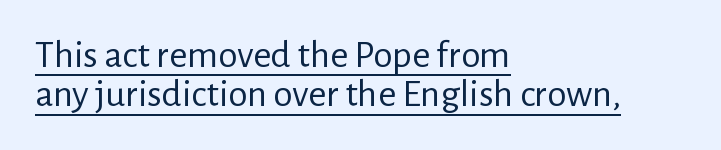
Q: Is the text bold? A: No.
Q: Is the text italic (slanted)? A: No, it is upright.
Q: Is the typeface a serif or a sans-serif typeface? A: Sans-serif.
Q: Is the text underlined? A: Yes.
Q: How is the paragraph aligned? A: Left-aligned.
Q: Is the spacing between letters normal or unusually wide? A: Normal.
Q: Is the spacing between lines tight, normal or loose? A: Tight.
Q: Width (condensed, normal, or wide)? A: Normal.
Q: Stroke contrast? A: Low.
Q: x-height? A: Medium.
Q: Monospaced? A: No.
